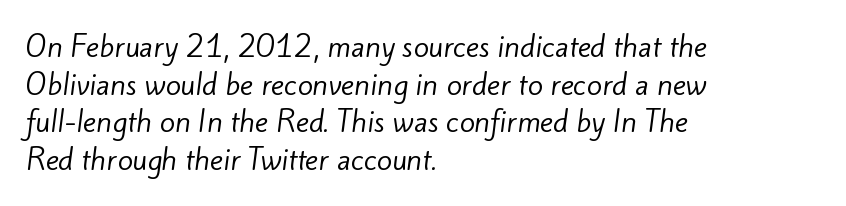
The image shows 28 px regular-weight sans-serif type; set left-aligned, normal line spacing (1.34x), normal letter spacing, not underlined; low stroke contrast and a small x-height.
